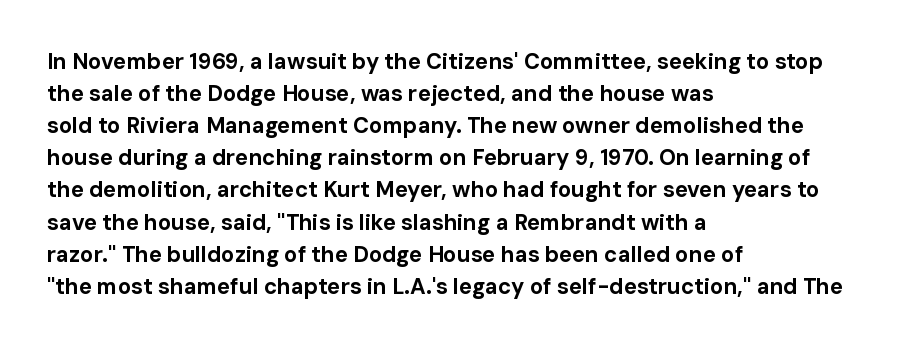
Q: Is the text bold? A: Yes.
Q: Is the text italic (slanted)? A: No, it is upright.
Q: Is the text underlined? A: No.
Q: How is the paragraph aligned? A: Left-aligned.
Q: Is the spacing between letters normal or unusually wide? A: Normal.
Q: Is the spacing between lines tight, normal or loose? A: Normal.
